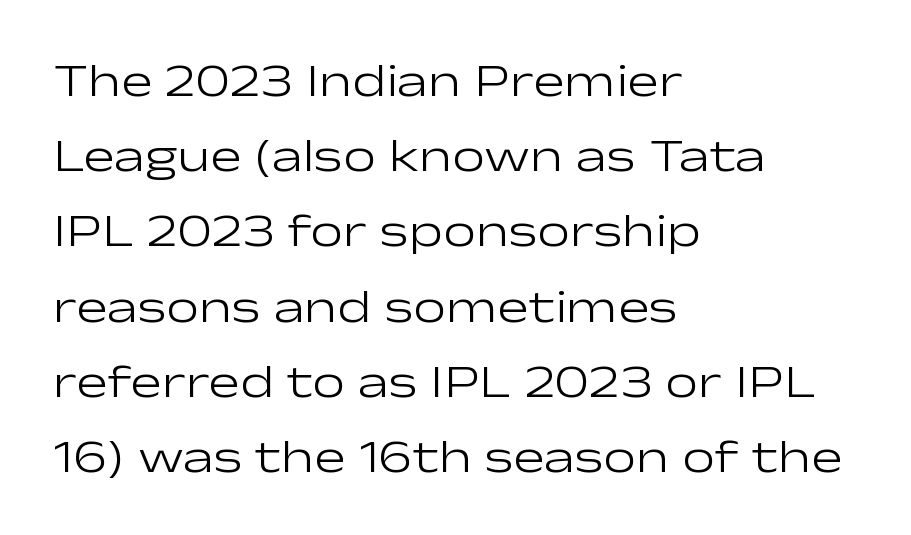
{"serif": "no", "italic": "no", "bold": "no", "weight": "light", "width": "wide", "stroke_contrast": "low", "x_height": "medium", "monospaced": "no", "underline": "no", "align": "left", "line_spacing": "normal", "line_spacing_ratio": 1.6, "letter_spacing": "normal", "letter_spacing_em": 0.0, "glyph_px": 47}
